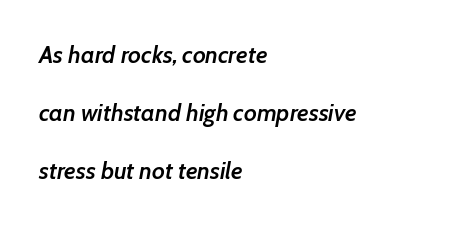
{"italic": "yes", "lean": "right", "slant_degrees": 7, "bold": "semi", "underline": "no", "align": "left", "line_spacing": "loose", "line_spacing_ratio": 2.42, "letter_spacing": "normal", "letter_spacing_em": 0.0, "glyph_px": 24}
